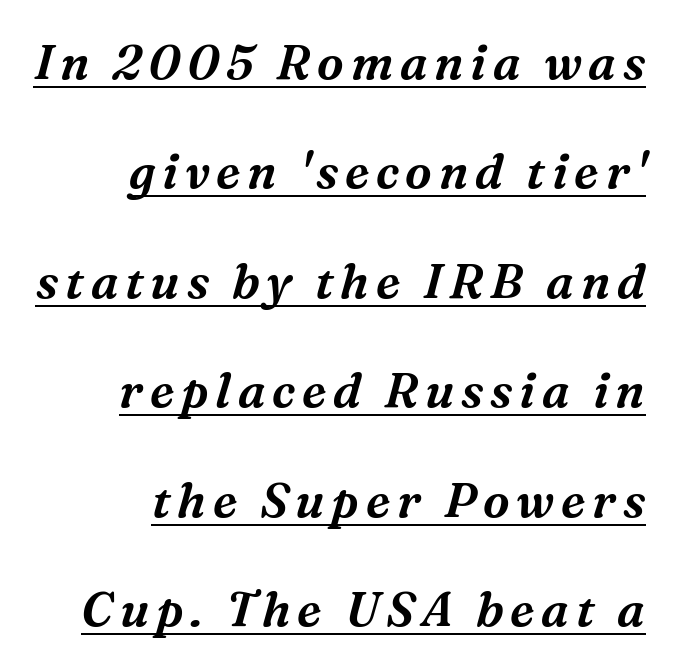
The image shows 48 px serif type, italic (leaning right); set right-aligned, loose line spacing (2.28x), underlined; medium stroke contrast and a medium x-height.
